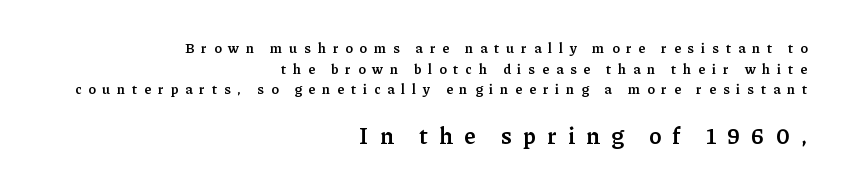
{"italic": "no", "bold": "semi", "underline": "no", "align": "right", "line_spacing": "normal", "line_spacing_ratio": 1.48, "letter_spacing": "wide", "letter_spacing_em": 0.5, "larger_block": "second", "size_ratio": 1.64, "glyph_px": 23}
